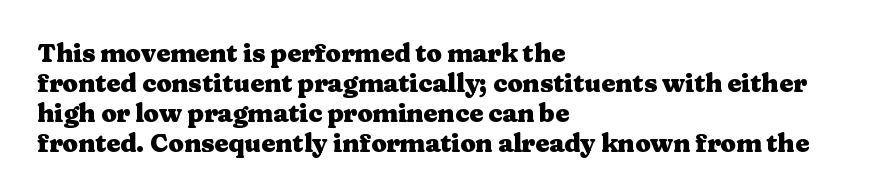
Q: Is the text bold? A: Yes.
Q: Is the text italic (slanted)? A: No, it is upright.
Q: Is the text underlined? A: No.
Q: How is the paragraph aligned? A: Left-aligned.
Q: Is the spacing between letters normal or unusually wide? A: Normal.
